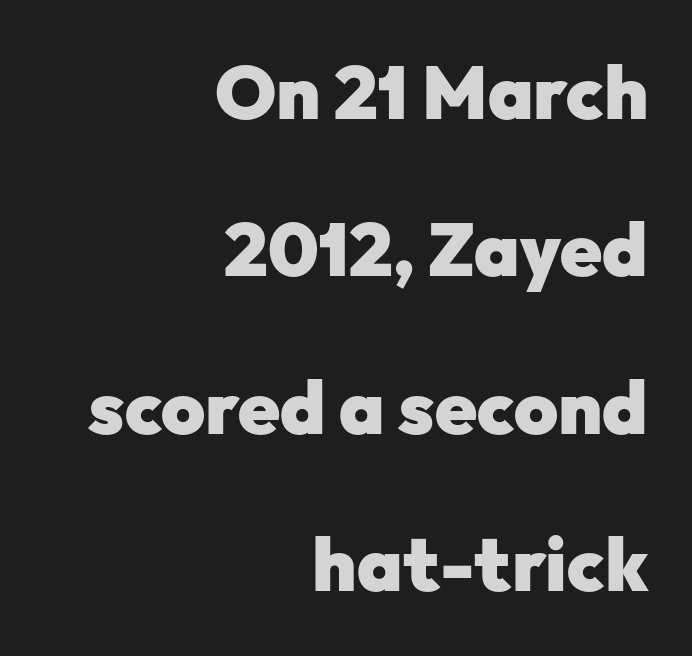
Line ends are locked; line starts wander. The passage shown is typed in a proportional face where columns would drift. Summary of vertical rhythm: relaxed, with wide interline spacing. The typography opts for an upright posture over an oblique one.
